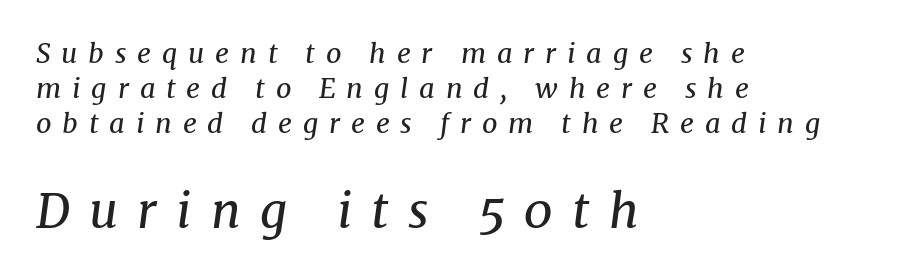
The image shows 48 px regular-weight serif type, italic (leaning right); set left-aligned, normal line spacing (1.3x), unusually wide letter spacing (+0.4 em), not underlined; the second (bottom) block is 1.78x larger; medium stroke contrast and a medium x-height.
